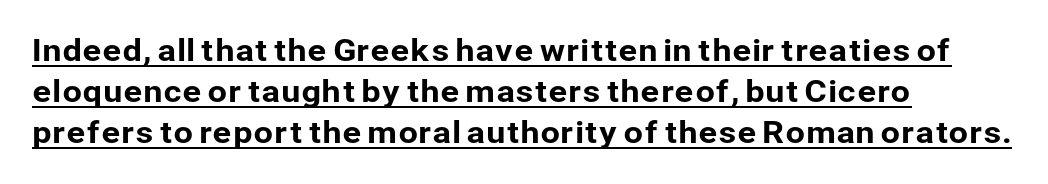
{"serif": "no", "italic": "no", "width": "normal", "stroke_contrast": "low", "x_height": "medium", "monospaced": "no", "underline": "yes", "align": "left", "line_spacing": "normal", "line_spacing_ratio": 1.33, "letter_spacing": "normal", "letter_spacing_em": 0.0, "glyph_px": 31}
